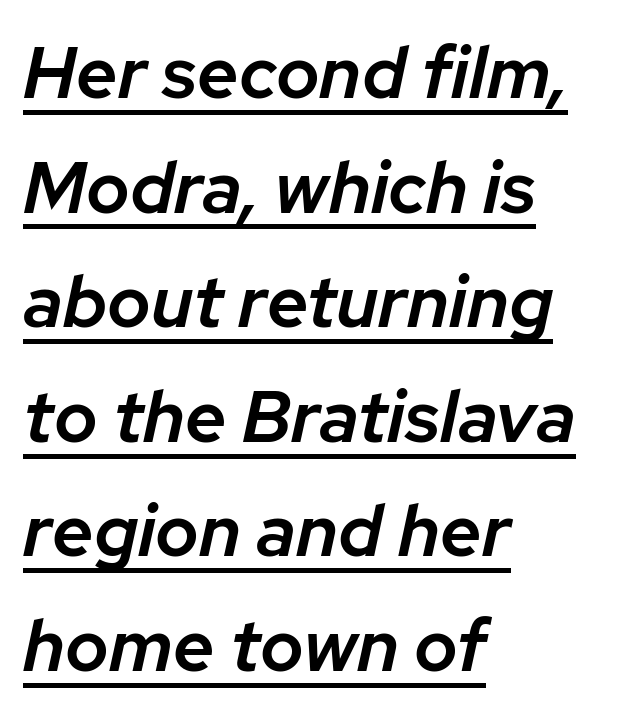
The image shows 73 px semibold type, italic (leaning right); set left-aligned, normal line spacing (1.57x), normal letter spacing, underlined; low stroke contrast and a medium x-height.
